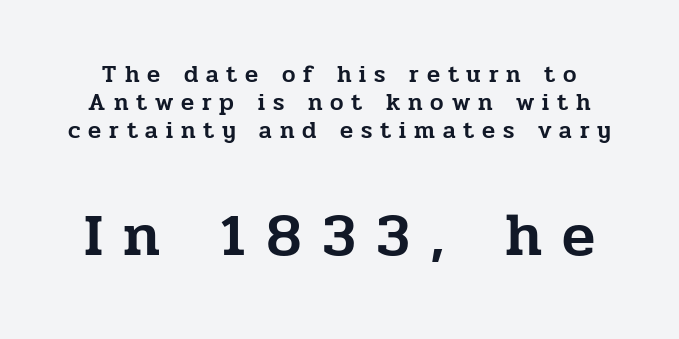
The image shows 61 px serif type, upright; set line spacing 1.16x, unusually wide letter spacing (+0.33 em), not underlined; the second (bottom) block is 2.54x larger; low stroke contrast and a medium x-height.
